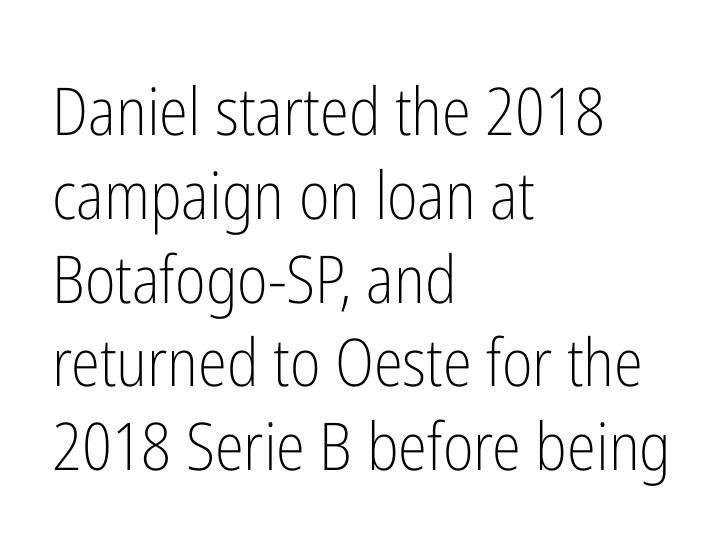
The image shows 66 px light, condensed sans-serif type, upright; set left-aligned, normal line spacing (1.27x), normal letter spacing, not underlined; low stroke contrast and a medium x-height.
